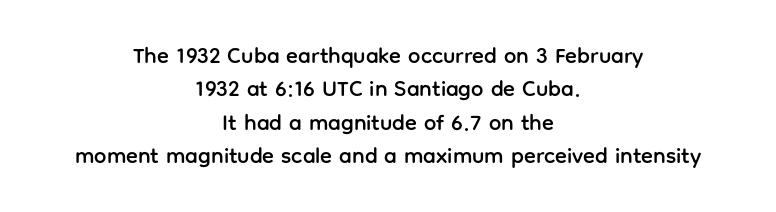
This rendering uses center alignment, leaving both contours irregular but symmetric. Quick note: not italic, upright. Baseline-to-baseline distance is the conventional proportion of letter height. The string is rendered with underlining switched off. How are the letters spaced? Ordinarily, with no added tracking.
